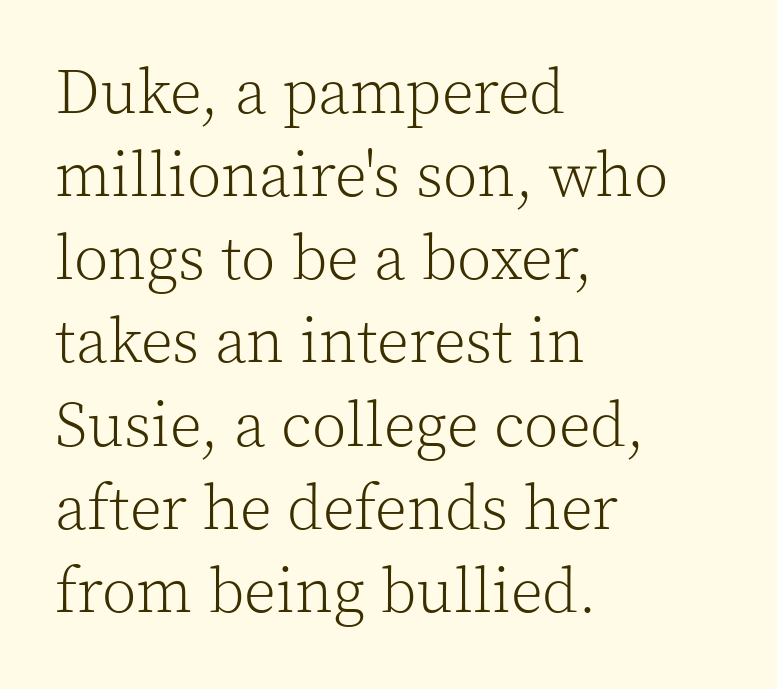
Honestly, the letter spacing is just normal — you wouldn't notice it. Notice how descenders clear the ascenders below comfortably — that's standard leading. Spacing verdict: proportional, widths tailored to each character. A student would call this left alignment; a typographer would say flush left, rag right.
